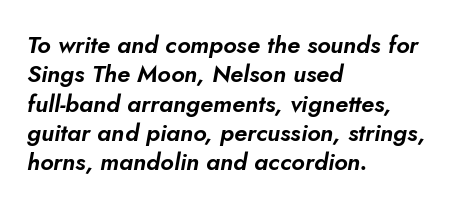
Leftover space on each line is placed entirely after the last word. The gap between lines stays unmarked. The text carries the slant typical of an italic or oblique font. Letter spacing: default.
